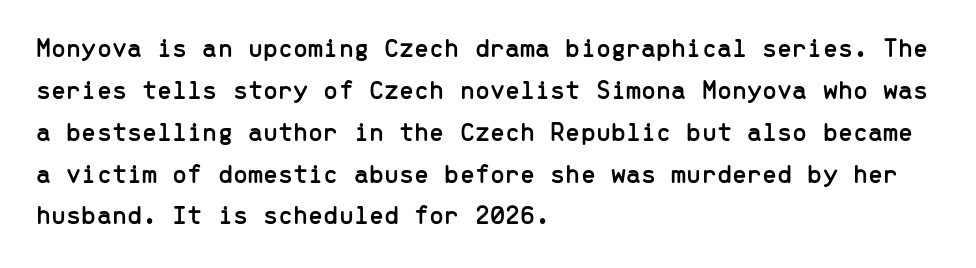
The image shows 27 px text type, upright; set left-aligned, normal line spacing (1.55x), normal letter spacing, not underlined.
